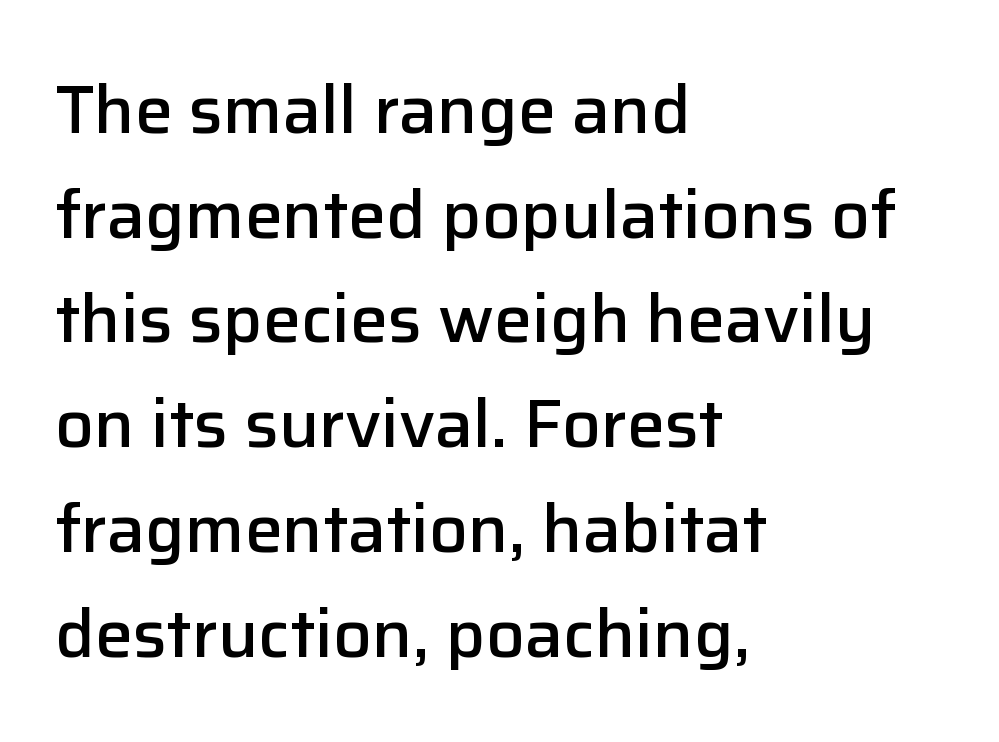
The image shows 68 px semibold sans-serif type, upright; set left-aligned, normal line spacing (1.54x), normal letter spacing, not underlined; low stroke contrast and a medium x-height.
